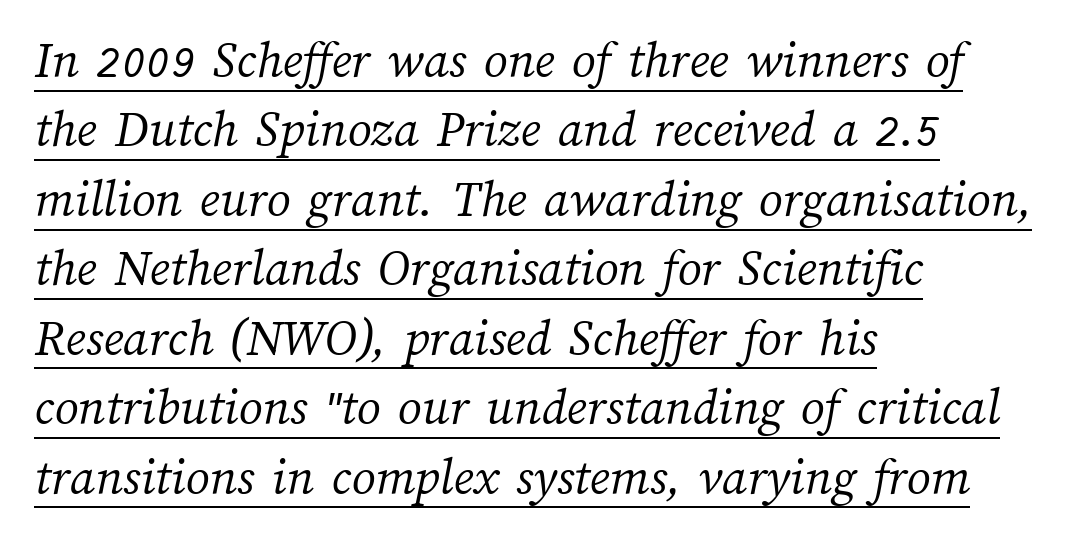
{"bold": "no", "weight": "light", "width": "normal", "stroke_contrast": "medium", "x_height": "medium", "monospaced": "no", "underline": "yes", "align": "left", "line_spacing": "normal", "line_spacing_ratio": 1.31, "letter_spacing": "normal", "letter_spacing_em": 0.0, "glyph_px": 53}
